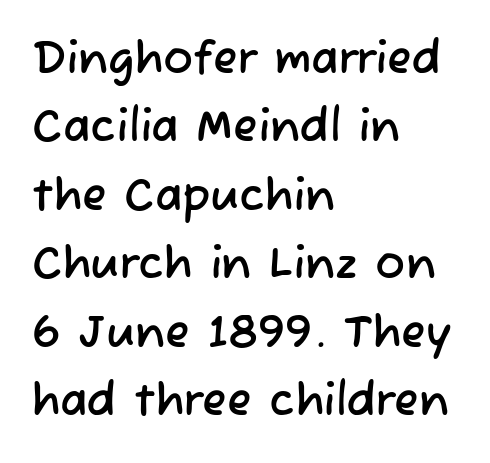
Normally led — the rows are evenly, conventionally spaced. Unlike a traditional serif, this face leaves its strokes unadorned. Varying glyph widths throughout — classic text-font behaviour. Leftover space on each line is placed entirely after the last word. No word sits above an underline.
